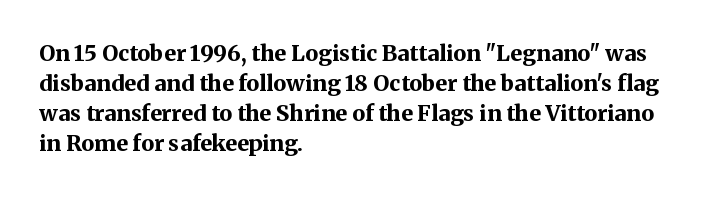
The image shows 22 px bold type, upright; set left-aligned, normal line spacing (1.37x), normal letter spacing, not underlined.
